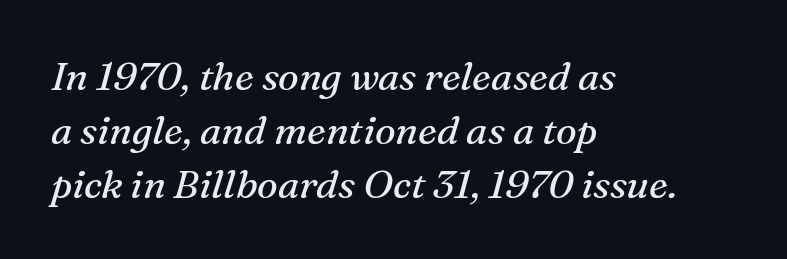
The image shows 39 px regular-weight serif type, italic (leaning right); set left-aligned, normal line spacing (1.38x), normal letter spacing, not underlined; medium stroke contrast and a medium x-height.
